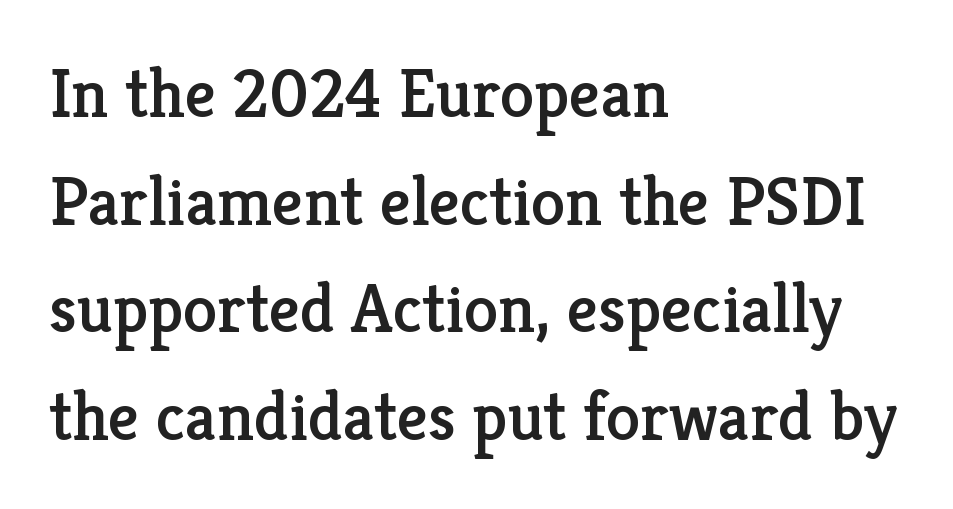
Q: Is the text italic (slanted)? A: No, it is upright.
Q: Is the typeface a serif or a sans-serif typeface? A: Serif.
Q: Is the text underlined? A: No.
Q: How is the paragraph aligned? A: Left-aligned.
Q: Is the spacing between letters normal or unusually wide? A: Normal.
Q: Is the spacing between lines tight, normal or loose? A: Normal.
Q: Width (condensed, normal, or wide)? A: Normal.
Q: Stroke contrast? A: Low.
Q: x-height? A: Medium.
Q: Monospaced? A: No.
